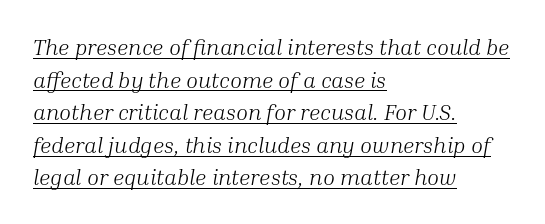
The image shows 22 px text type, italic (leaning right); set left-aligned, normal line spacing (1.48x), normal letter spacing, underlined.
